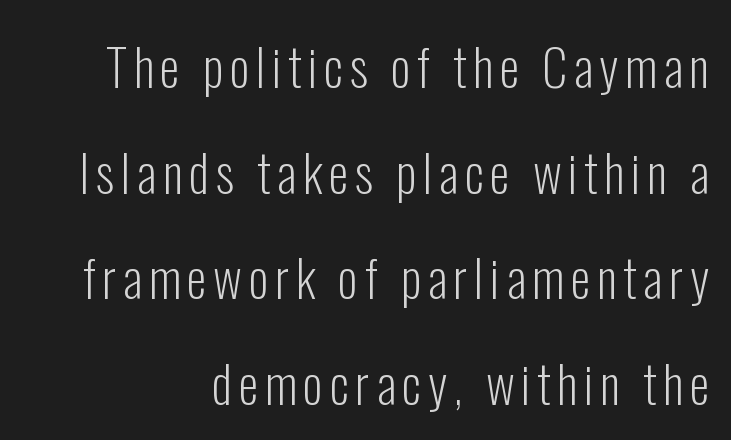
Q: Is the text bold? A: No.
Q: Is the text italic (slanted)? A: No, it is upright.
Q: Is the typeface a serif or a sans-serif typeface? A: Sans-serif.
Q: Is the text underlined? A: No.
Q: Is the spacing between lines tight, normal or loose? A: Loose.
Q: Width (condensed, normal, or wide)? A: Condensed.
Q: Stroke contrast? A: Low.
Q: x-height? A: Medium.
Q: Monospaced? A: No.
